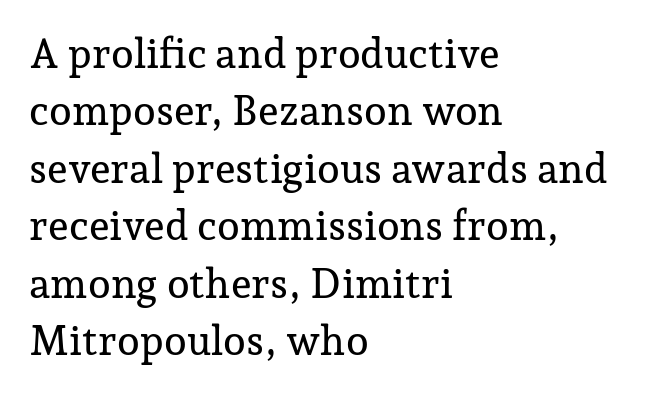
The image shows 41 px serif type, upright; set left-aligned, normal line spacing (1.4x), normal letter spacing, not underlined; low stroke contrast and a medium x-height.
